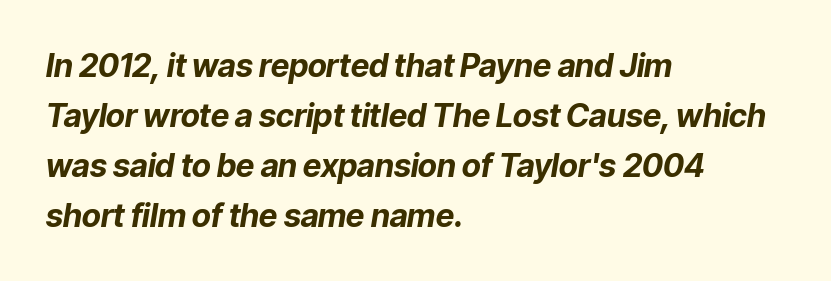
Q: Is the text bold? A: Yes.
Q: Is the text italic (slanted)? A: Yes, it leans right by about 9 degrees.
Q: Is the text underlined? A: No.
Q: How is the paragraph aligned? A: Left-aligned.
Q: Is the spacing between letters normal or unusually wide? A: Normal.
Q: Is the spacing between lines tight, normal or loose? A: Normal.
Q: Width (condensed, normal, or wide)? A: Normal.
Q: Stroke contrast? A: Low.
Q: x-height? A: Medium.
Q: Monospaced? A: No.
